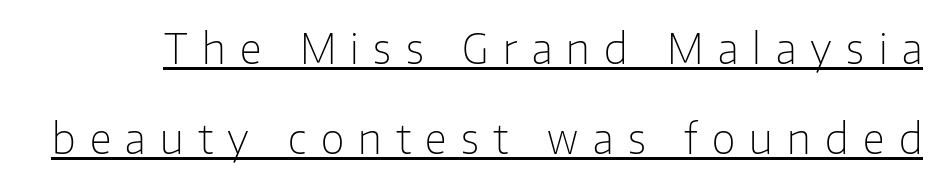
Q: Is the text bold? A: No.
Q: Is the text italic (slanted)? A: No, it is upright.
Q: Is the typeface a serif or a sans-serif typeface? A: Sans-serif.
Q: Is the text underlined? A: Yes.
Q: Is the spacing between letters normal or unusually wide? A: Unusually wide.
Q: Is the spacing between lines tight, normal or loose? A: Loose.
Q: Width (condensed, normal, or wide)? A: Normal.
Q: Stroke contrast? A: Low.
Q: x-height? A: Medium.
Q: Monospaced? A: No.
